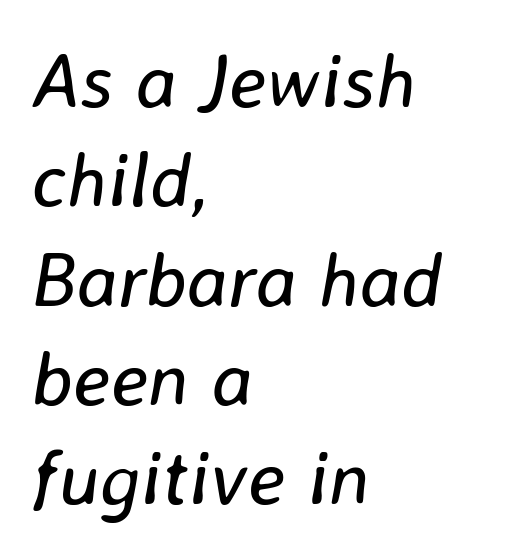
Q: Is the text bold? A: No.
Q: Is the text italic (slanted)? A: Yes, it leans right by about 8 degrees.
Q: Is the text underlined? A: No.
Q: How is the paragraph aligned? A: Left-aligned.
Q: Is the spacing between letters normal or unusually wide? A: Normal.
Q: Is the spacing between lines tight, normal or loose? A: Normal.
Q: Width (condensed, normal, or wide)? A: Normal.
Q: Stroke contrast? A: Low.
Q: x-height? A: Medium.
Q: Monospaced? A: No.
